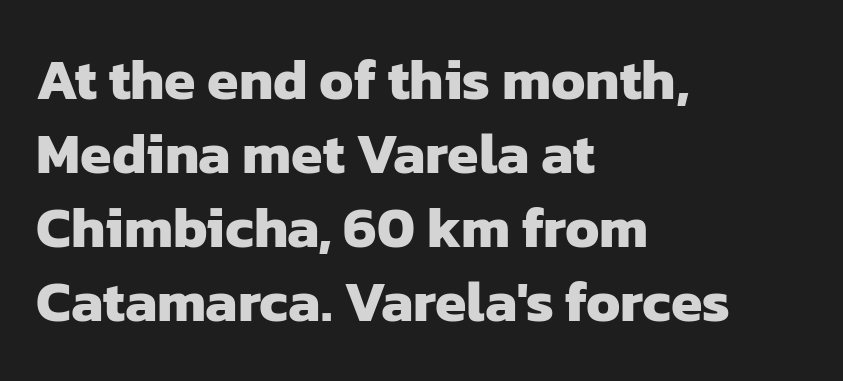
Regular leading. Typeset ragged right — the left edge is the straight one. Observe the absence of serifs on each vertical stroke in this sample. The passage shown is typed in a proportional face where columns would drift.
